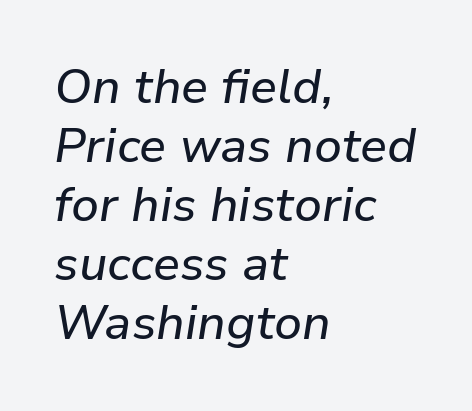
The image shows 48 px text type, italic (leaning right); set left-aligned, line spacing 1.23x, normal letter spacing, not underlined; low stroke contrast and a medium x-height.
